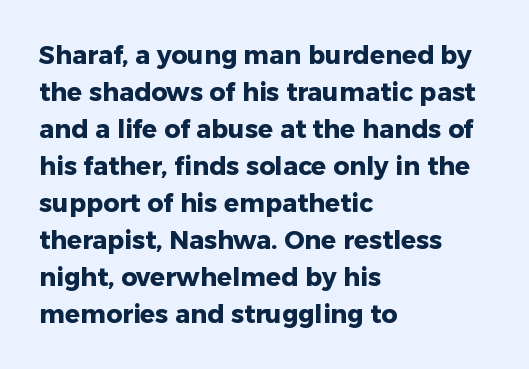
Q: Is the text bold? A: Yes.
Q: Is the text italic (slanted)? A: No, it is upright.
Q: Is the text underlined? A: No.
Q: How is the paragraph aligned? A: Left-aligned.
Q: Is the spacing between letters normal or unusually wide? A: Normal.
Q: Is the spacing between lines tight, normal or loose? A: Normal.
